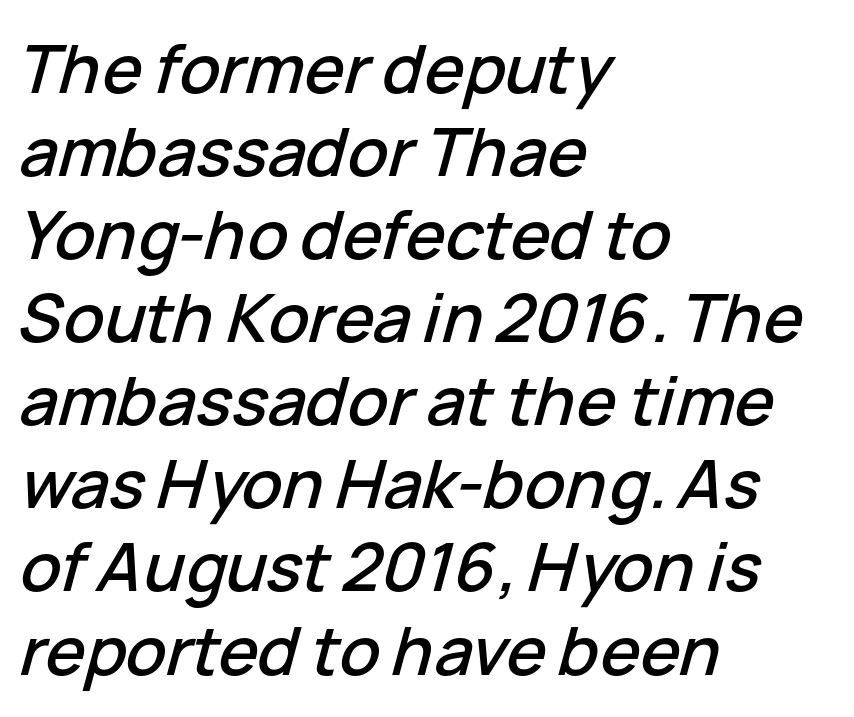
Visually the block forms a straight wall on the left and a jagged coastline on the right. Beneath every word, the page is bare. Is this a fixed-width face? No — the glyphs have proportional, varying widths. Tall strokes in this sample are angled rather than plumb. Words appear dense and cohesive because spacing is normal.
